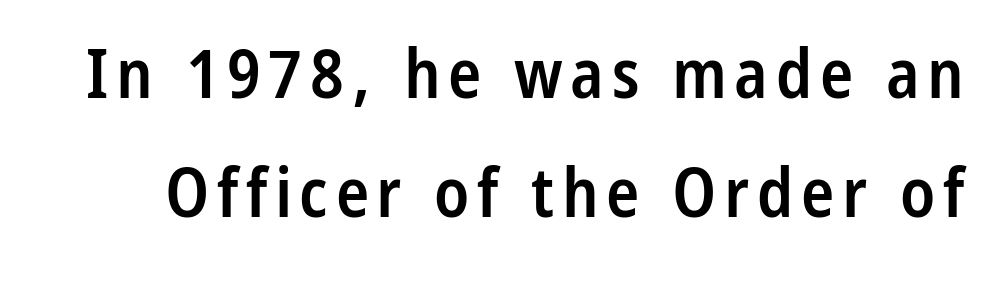
The lettering stays uniformly vertical, giving the passage a roman look. The face used here is proportionally spaced, like ordinary book or web type. Look at the bottom of the vertical strokes: they stop flat, with no serifs. Quick note: underline off. These words are printed semibold, heavier than regular yet not bold.
